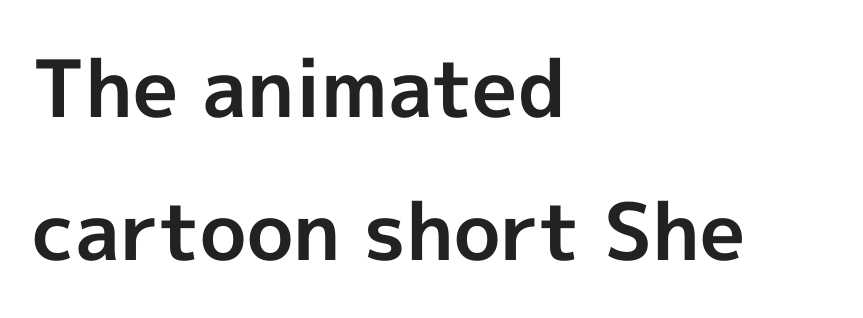
The tracking reads as untouched default to a designer's eye. Is there any slant? The stems are plumb. Here the designer chose a conventional face with non-uniform glyph widths. Has an underline been added? It has not. Caption: multi-line text, flush left, ragged right.
